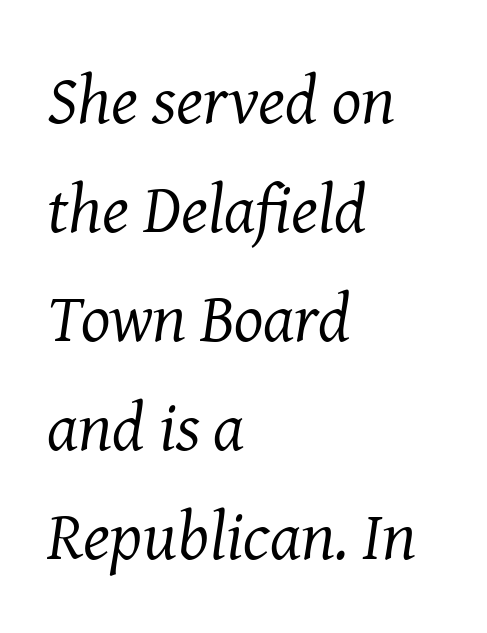
The passage shown is not underscored anywhere. Leftover space on each line is placed entirely after the last word. This rendering employs a face with finishing strokes, i.e., a serif. Is there much room between lines? A standard amount, neither cramped nor airy. The cut favours lightness, reaching ordinary text weight at its darkest. A typesetter would call this zero additional tracking.
